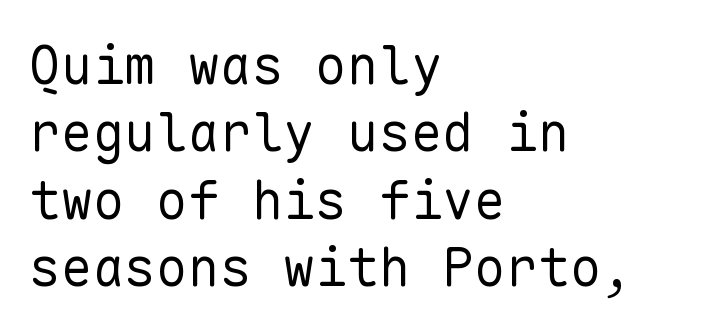
Q: Is the text bold? A: No.
Q: Is the text italic (slanted)? A: No, it is upright.
Q: Is the typeface a serif or a sans-serif typeface? A: Sans-serif.
Q: Is the text underlined? A: No.
Q: How is the paragraph aligned? A: Left-aligned.
Q: Is the spacing between letters normal or unusually wide? A: Normal.
Q: Is the spacing between lines tight, normal or loose? A: Normal.
Q: Width (condensed, normal, or wide)? A: Normal.
Q: Stroke contrast? A: Low.
Q: x-height? A: Medium.
Q: Monospaced? A: Yes.
